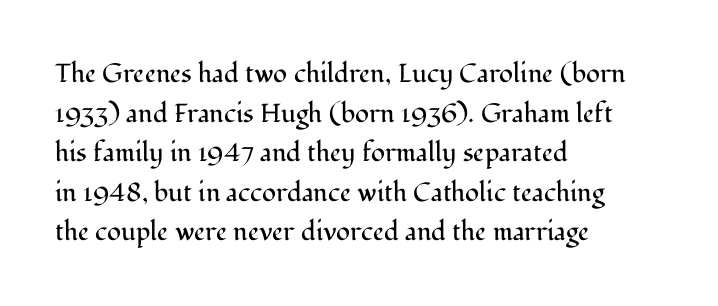
The image shows 26 px text type, upright; set left-aligned, normal line spacing (1.52x), normal letter spacing, not underlined.
